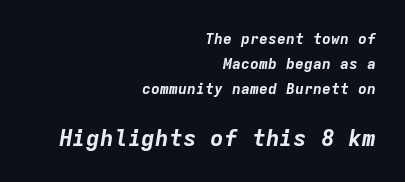
Q: Is the text bold? A: Yes.
Q: Is the text italic (slanted)? A: Yes, it leans right by about 9 degrees.
Q: Is the text underlined? A: No.
Q: How is the paragraph aligned? A: Right-aligned.
Q: Is the spacing between letters normal or unusually wide? A: Normal.
Q: Is the spacing between lines tight, normal or loose? A: Normal.
Q: Which block of text is set in a larger size, the first (top) or the second (bottom)? A: The second (bottom) one.
